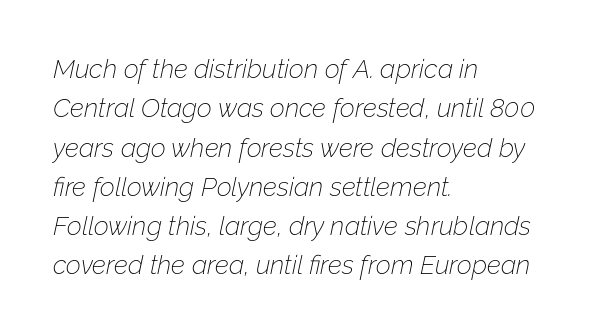
Q: Is the text bold? A: No.
Q: Is the text italic (slanted)? A: Yes, it leans right by about 12 degrees.
Q: Is the text underlined? A: No.
Q: How is the paragraph aligned? A: Left-aligned.
Q: Is the spacing between letters normal or unusually wide? A: Normal.
Q: Is the spacing between lines tight, normal or loose? A: Normal.
